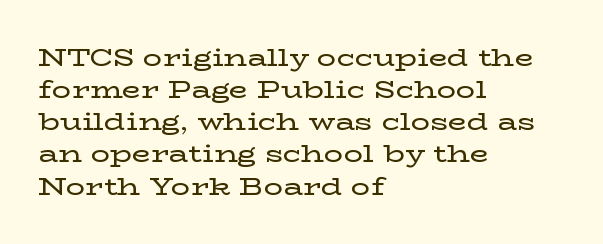
Just letters on the line, the space beneath them empty. Honestly, the row spacing looks completely unremarkable. No italicization has been applied; the sample stays upright. Teacher's note: observe the even left margin — that is flush-left alignment. Glyph-to-glyph distance matches everyday printed text.
